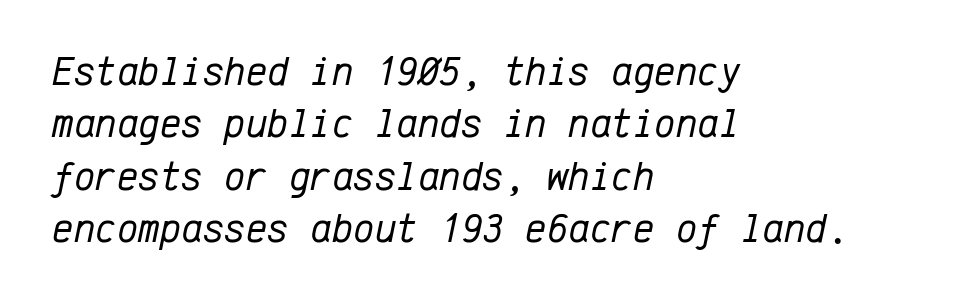
{"italic": "yes", "lean": "right", "slant_degrees": 12, "bold": "no", "weight": "regular", "width": "normal", "stroke_contrast": "low", "x_height": "medium", "monospaced": "yes", "underline": "no", "align": "left", "line_spacing": "normal", "line_spacing_ratio": 1.28, "letter_spacing": "normal", "letter_spacing_em": 0.0, "glyph_px": 41}
